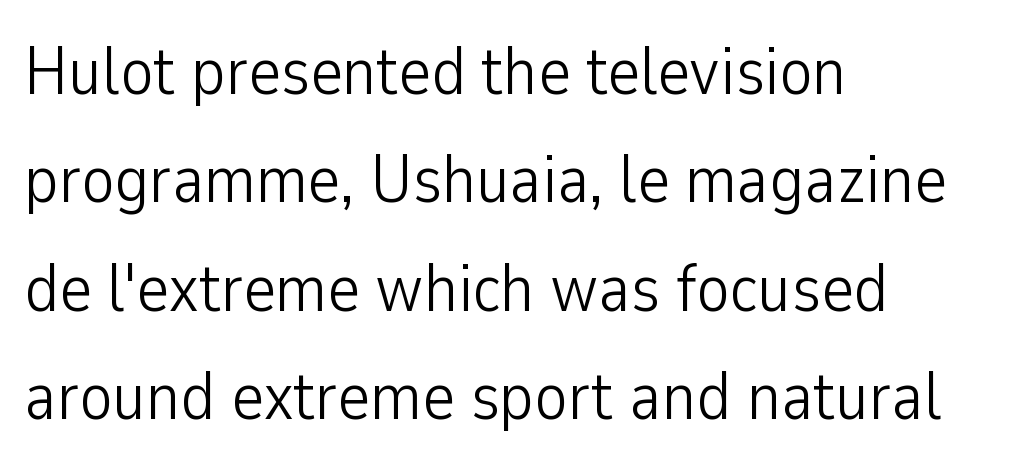
Nothing heavy about these letters — not bold at all. The type is set solid horizontally, with unmodified tracking. The lettering stays uniformly vertical, giving the passage a roman look. The characters display no serif detailing; their extremities are plain.
